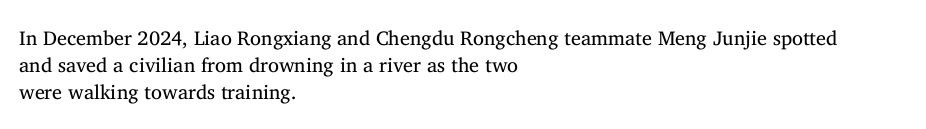
This sample uses an upright cut, with every glyph sitting square on the baseline. Reading down the column, the eye jumps a familiar distance to each next line. The horizontal fit of the characters is conventional and even. This is not heavy type; no bold has been used.
